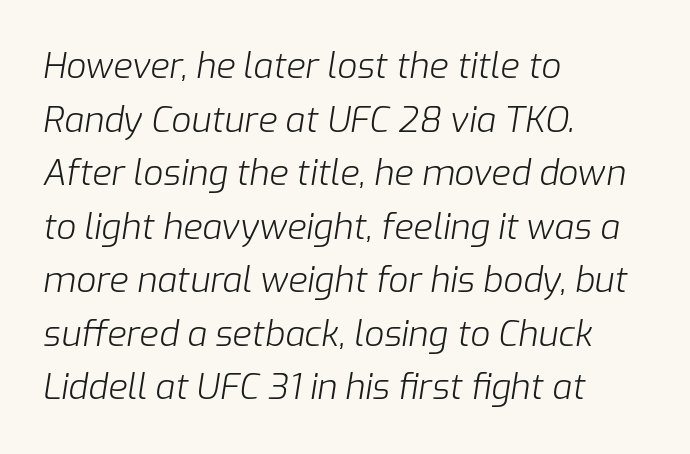
The image shows 35 px light type, italic (leaning right); set left-aligned, normal line spacing (1.53x), normal letter spacing, not underlined; low stroke contrast and a medium x-height.
